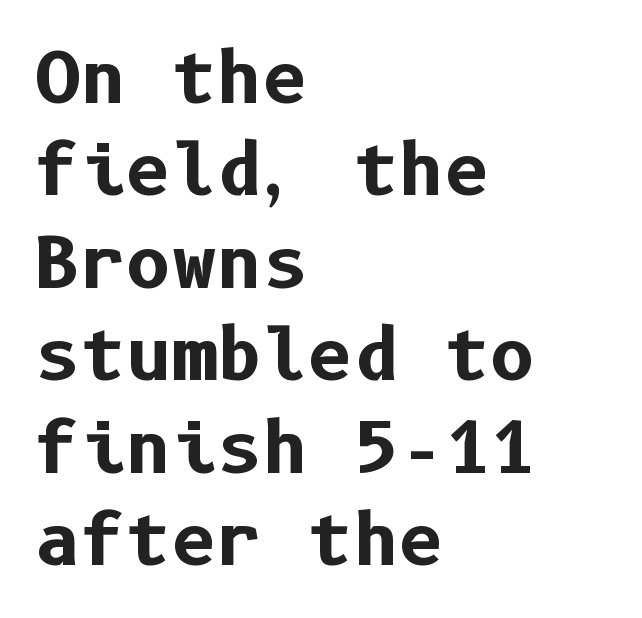
{"serif": "no", "italic": "no", "bold": "yes", "weight": "bold", "width": "normal", "stroke_contrast": "low", "x_height": "medium", "underline": "no", "align": "left", "line_spacing": "normal", "line_spacing_ratio": 1.32, "letter_spacing": "normal", "letter_spacing_em": 0.0, "glyph_px": 70}
